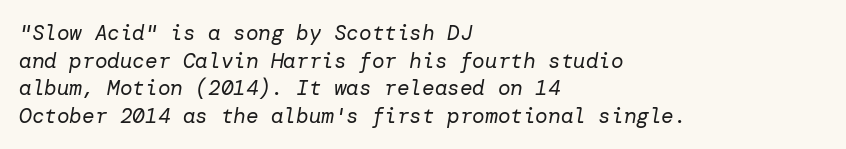
The image shows 21 px text type, italic (leaning right); set left-aligned, normal line spacing (1.31x), normal letter spacing, not underlined.
